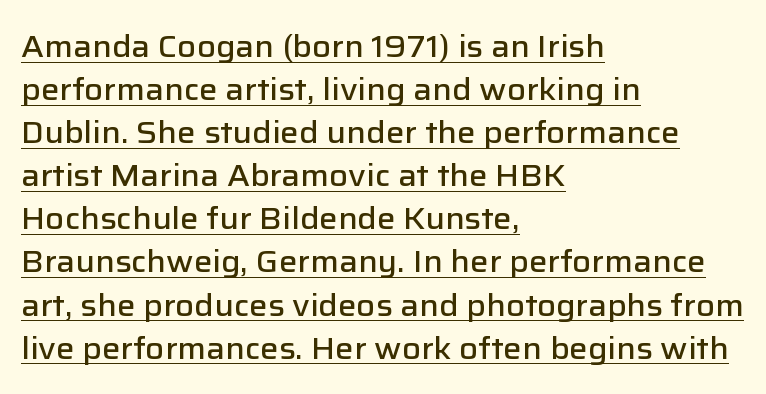
Spacing between characters is what you'd get straight out of the box. Compared with an ordinary text face, these strokes are moderately heavier — a semibold. Characters remain perfectly vertical along every line. The line-height multiplier appears to be the usual default. The lettering is marked with a stroke running underneath it.
